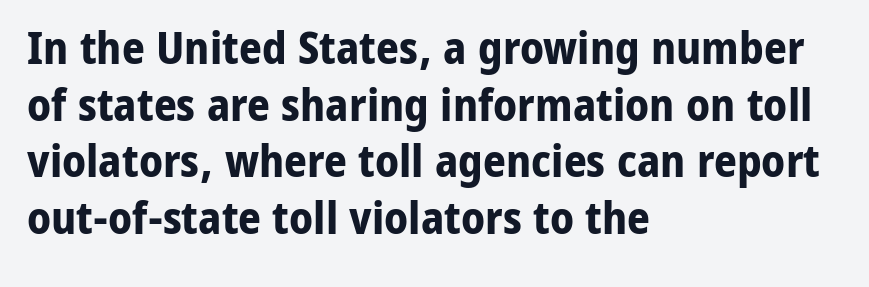
Horizontally, the lines are justified to the leading edge only. Here the glyphs are tracked normally, forming tight word shapes. Serif or sans? Sans — the stroke terminals are bare. A dark, heavy texture on the line: the type is bold. Ascenders rise straight up at ninety degrees. Regarding leading, the lines here are spaced in the standard way.
